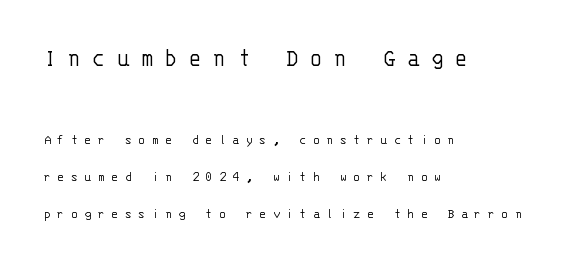
The image shows 27 px text type, upright; set left-aligned, loose line spacing (2.46x), unusually wide letter spacing (+0.41 em), not underlined; the first (top) block is 1.8x larger.
